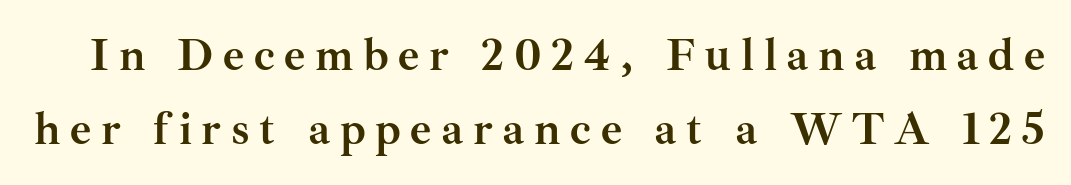
The image shows 46 px semibold serif type, upright; set normal line spacing (1.61x), unusually wide letter spacing (+0.21 em), not underlined; medium stroke contrast and a small x-height.
